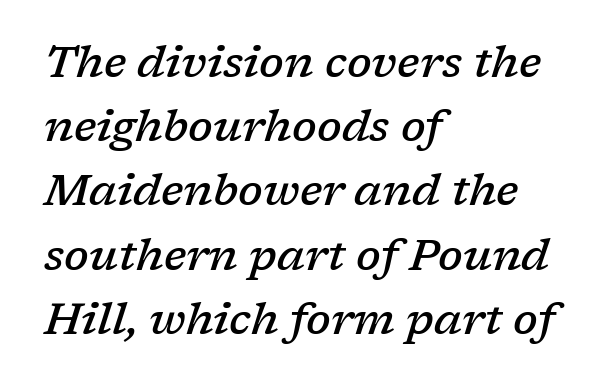
{"serif": "yes", "italic": "yes", "lean": "right", "slant_degrees": 17, "bold": "semi", "weight": "semibold", "width": "normal", "stroke_contrast": "low", "x_height": "medium", "monospaced": "no", "underline": "no", "align": "left", "line_spacing": "normal", "line_spacing_ratio": 1.46, "letter_spacing": "normal", "letter_spacing_em": 0.0, "glyph_px": 44}
